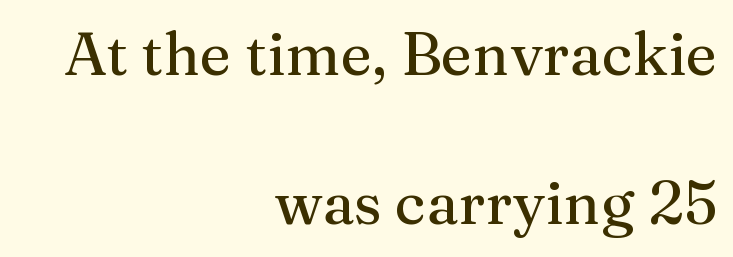
The image shows 60 px serif type, upright; set right-aligned, loose line spacing (2.49x), normal letter spacing, not underlined; medium stroke contrast and a medium x-height.
